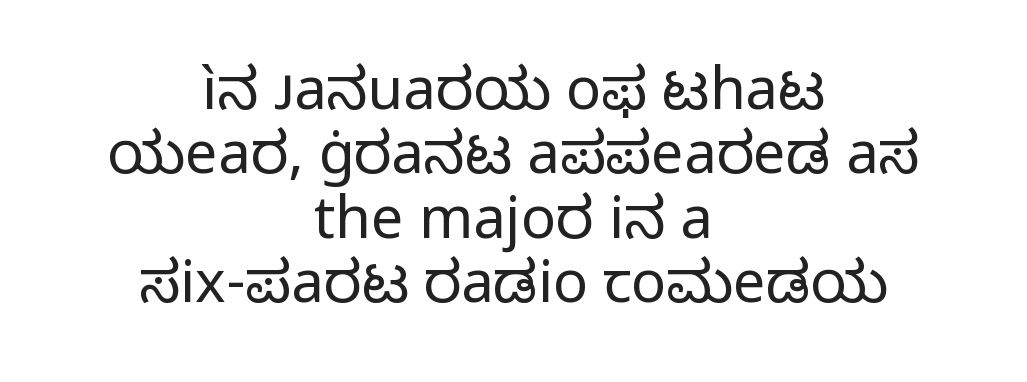
Check where the strokes stop: nothing finishes them off — pure sans. Whoever set this chose condensed vertical rhythm over breathing room. Italic: no, the glyphs are upright roman. Do the characters align in a grid? No, the font is proportional. Glance below the letters and you will spot only blank space. How are the letters spaced? Ordinarily, with no added tracking.
